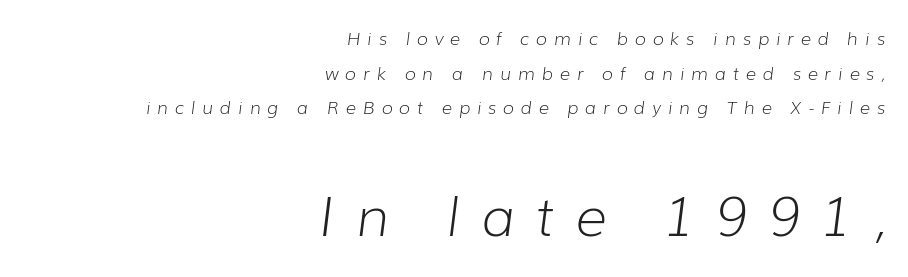
Q: Is the text bold? A: No.
Q: Is the text italic (slanted)? A: Yes, it leans right by about 7 degrees.
Q: Is the text underlined? A: No.
Q: How is the paragraph aligned? A: Right-aligned.
Q: Is the spacing between letters normal or unusually wide? A: Unusually wide.
Q: Is the spacing between lines tight, normal or loose? A: Loose.
Q: Which block of text is set in a larger size, the first (top) or the second (bottom)? A: The second (bottom) one.
Q: Width (condensed, normal, or wide)? A: Normal.
Q: Stroke contrast? A: Low.
Q: x-height? A: Medium.
Q: Monospaced? A: No.
